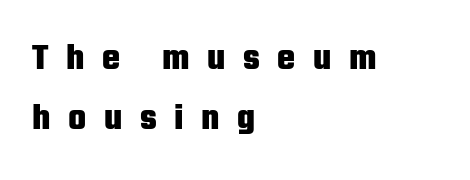
The image shows 38 px heavy, condensed sans-serif type, upright; set left-aligned, normal line spacing (1.57x), unusually wide letter spacing (+0.46 em), not underlined; low stroke contrast and a medium x-height.
